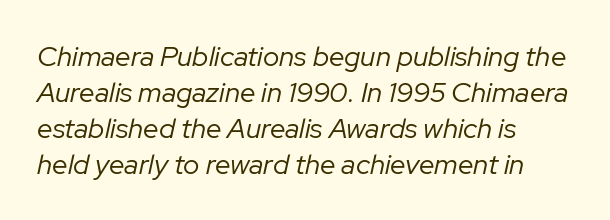
{"italic": "yes", "lean": "right", "slant_degrees": 12, "bold": "no", "weight": "regular", "width": "normal", "stroke_contrast": "low", "x_height": "medium", "monospaced": "no", "underline": "no", "align": "left", "line_spacing": "normal", "line_spacing_ratio": 1.28, "letter_spacing": "normal", "letter_spacing_em": 0.0, "glyph_px": 28}
